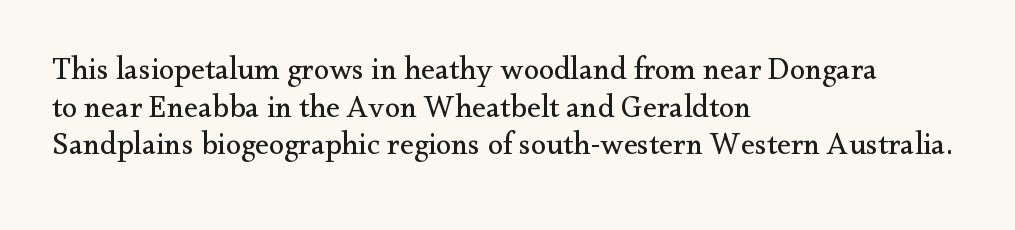
{"serif": "yes", "italic": "no", "bold": "no", "weight": "regular", "width": "normal", "stroke_contrast": "medium", "x_height": "small", "monospaced": "no", "underline": "no", "align": "left", "line_spacing_ratio": 1.21, "letter_spacing": "normal", "letter_spacing_em": 0.0, "glyph_px": 31}
